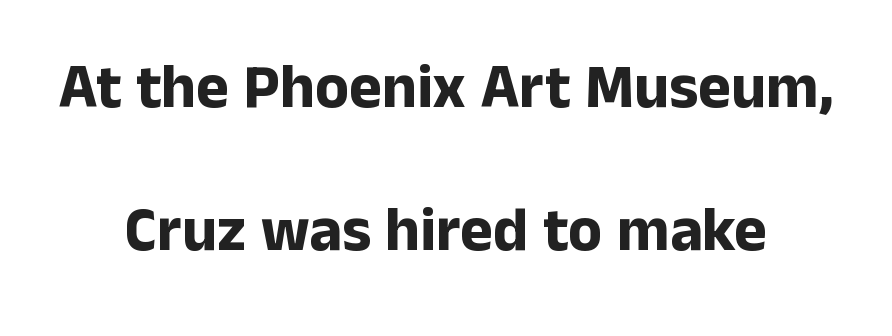
The image shows 62 px bold sans-serif type, upright; set centered, loose line spacing (2.31x), normal letter spacing, not underlined; low stroke contrast and a medium x-height.
